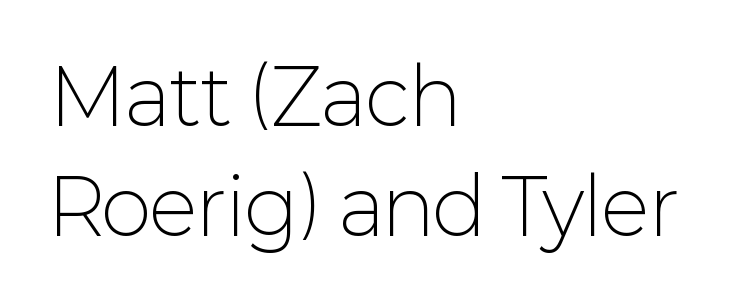
The image shows 77 px light sans-serif type, upright; set left-aligned, normal line spacing (1.43x), normal letter spacing, not underlined; low stroke contrast and a medium x-height.
